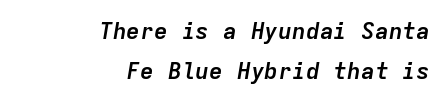
Q: Is the text bold? A: Yes.
Q: Is the text italic (slanted)? A: Yes, it leans right by about 9 degrees.
Q: Is the text underlined? A: No.
Q: How is the paragraph aligned? A: Right-aligned.
Q: Is the spacing between letters normal or unusually wide? A: Normal.
